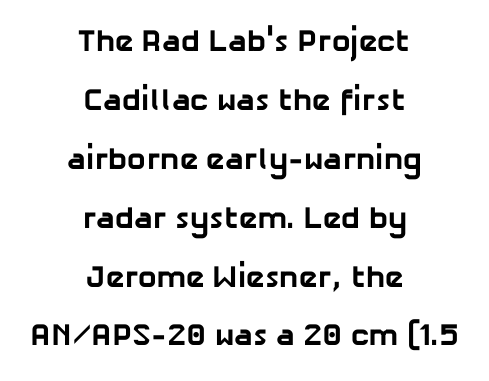
{"serif": "no", "bold": "yes", "weight": "bold", "width": "normal", "stroke_contrast": "low", "x_height": "medium", "monospaced": "no", "underline": "no", "align": "center", "line_spacing": "loose", "line_spacing_ratio": 1.9, "letter_spacing": "normal", "letter_spacing_em": 0.0, "glyph_px": 31}
